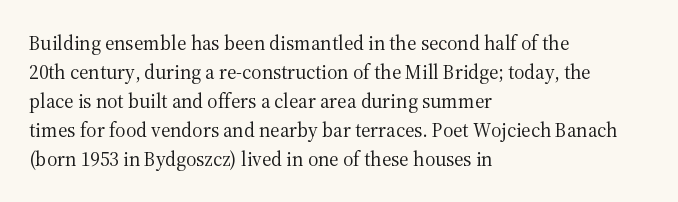
The image shows 20 px text type, upright; set left-aligned, normal line spacing (1.45x), normal letter spacing, not underlined.
